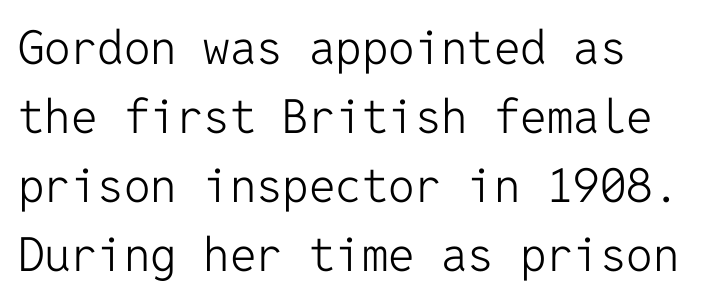
The image shows 47 px light sans-serif type, upright, monospaced; set left-aligned, normal line spacing (1.47x), normal letter spacing, not underlined; low stroke contrast and a medium x-height.
